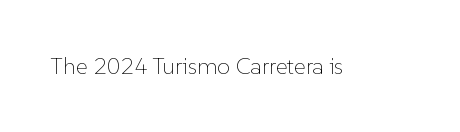
The image shows 23 px text type, upright; set normal letter spacing, not underlined.
